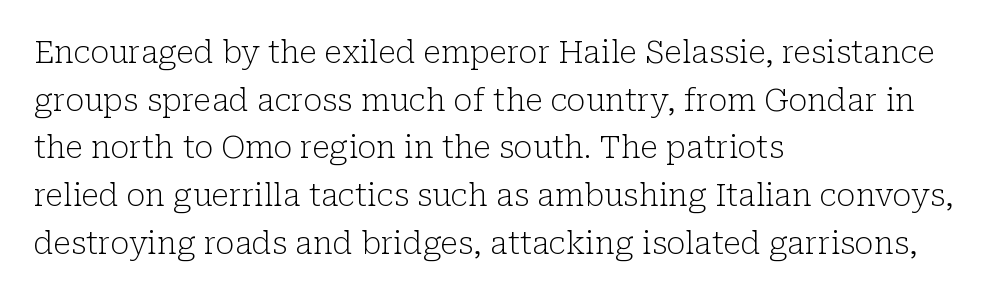
Q: Is the text bold? A: No.
Q: Is the text italic (slanted)? A: No, it is upright.
Q: Is the typeface a serif or a sans-serif typeface? A: Serif.
Q: Is the text underlined? A: No.
Q: How is the paragraph aligned? A: Left-aligned.
Q: Is the spacing between letters normal or unusually wide? A: Normal.
Q: Is the spacing between lines tight, normal or loose? A: Normal.
Q: Width (condensed, normal, or wide)? A: Normal.
Q: Stroke contrast? A: Low.
Q: x-height? A: Medium.
Q: Monospaced? A: No.
